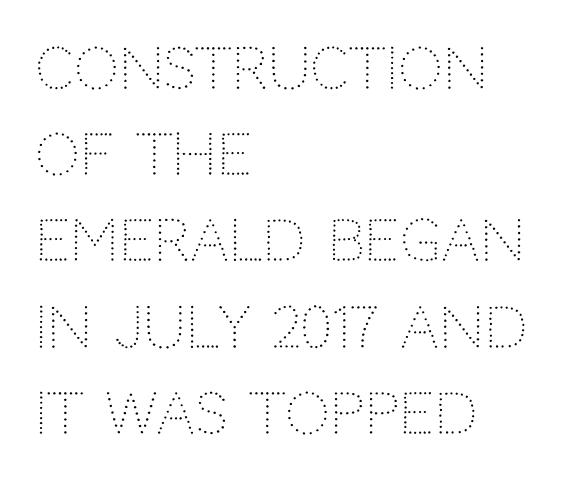
Nothing unusual about the tracking: characters are spaced as the font intends. Posture: straight, roman, zero tilt. The gap between lines stays unmarked. Does the copy run flush right? No — it runs flush left. The typeface has the unassuming heft of standard copy or less. Note the varied advance widths — an 'i' is clearly narrower than an 'm'.
